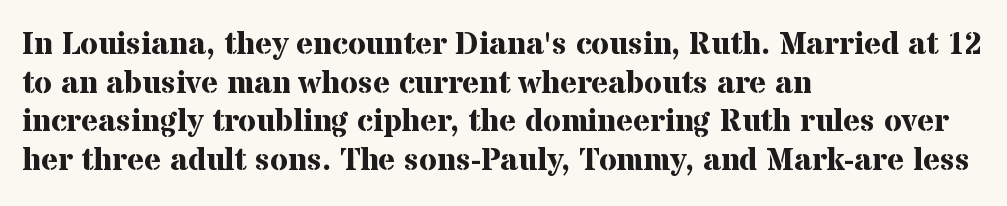
Each row of text sits above clean, open space. Looks like regular typesetting: each glyph gets only the width it needs. The setting favours the left margin, as ordinary paragraphs usually do. Typographically, this falls in the serif category.
